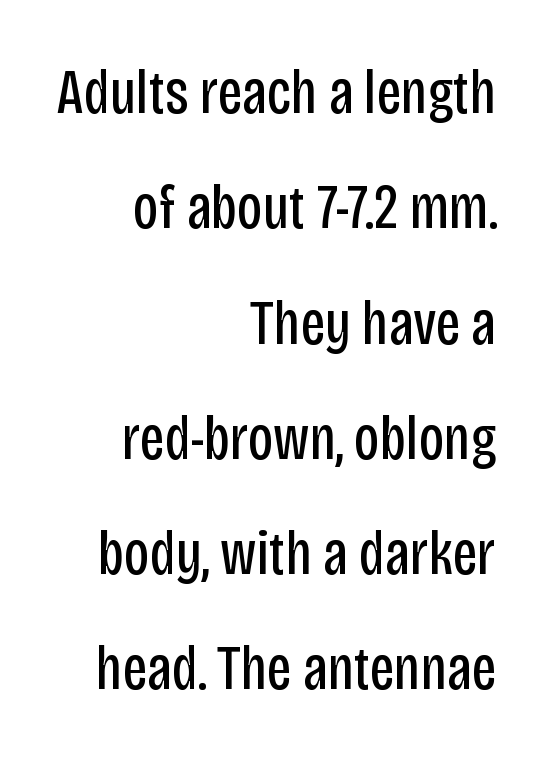
The image shows 63 px regular-weight, condensed sans-serif type, upright; set right-aligned, line spacing 1.83x, normal letter spacing, not underlined; low stroke contrast and a large x-height.
